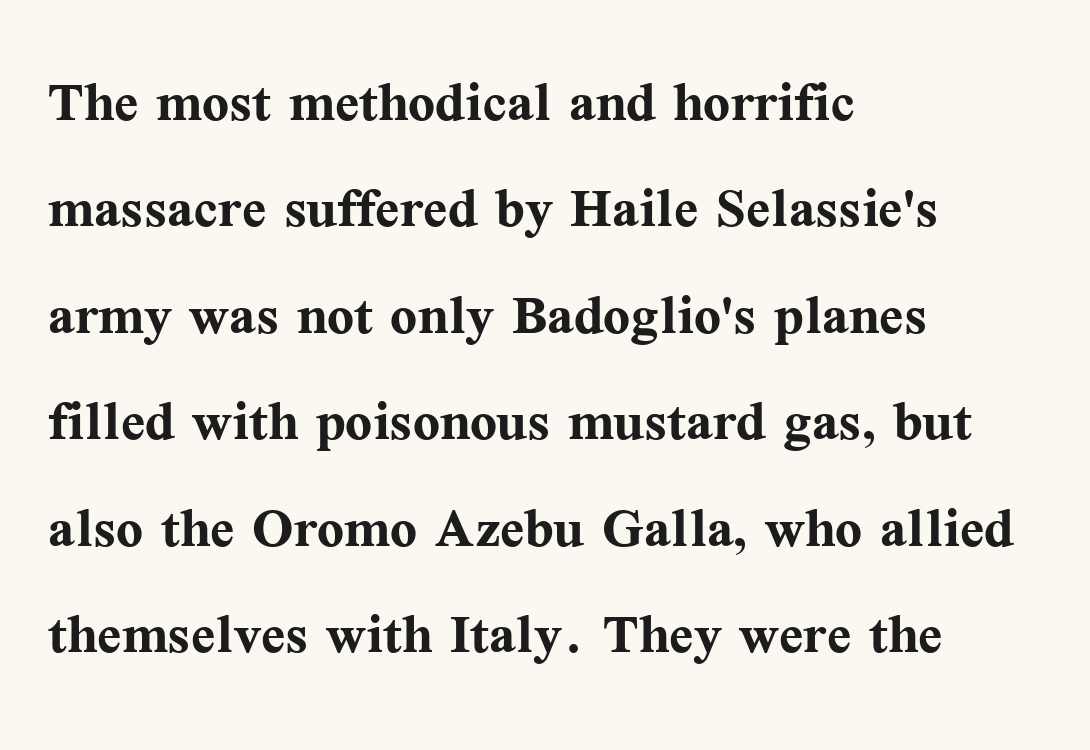
Q: Is the text bold? A: Yes.
Q: Is the text italic (slanted)? A: No, it is upright.
Q: Is the typeface a serif or a sans-serif typeface? A: Serif.
Q: Is the text underlined? A: No.
Q: How is the paragraph aligned? A: Left-aligned.
Q: Is the spacing between letters normal or unusually wide? A: Normal.
Q: Is the spacing between lines tight, normal or loose? A: Normal.
Q: Width (condensed, normal, or wide)? A: Normal.
Q: Stroke contrast? A: Medium.
Q: x-height? A: Medium.
Q: Monospaced? A: No.
